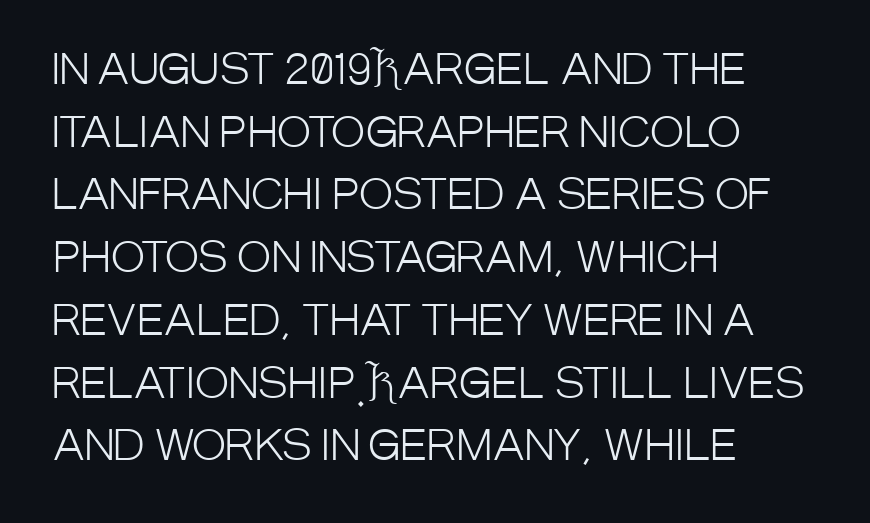
{"serif": "no", "italic": "no", "bold": "no", "weight": "light", "width": "condensed", "stroke_contrast": "low", "x_height": "large", "monospaced": "no", "underline": "no", "align": "left", "line_spacing": "normal", "line_spacing_ratio": 1.53, "letter_spacing": "normal", "letter_spacing_em": 0.0, "glyph_px": 41}
